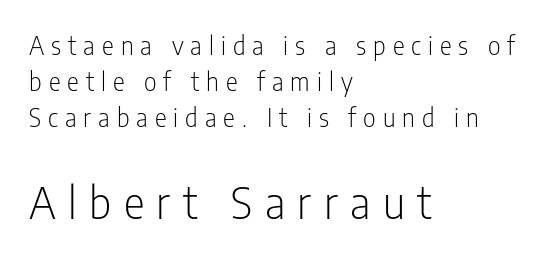
These lines are rendered in a variable-pitch font. Posture: straight, roman, zero tilt. No letter is thick-stroked: the sample isn't bold. Descenders hang freely into open space. The vertical gap from one line to the next is medium. The lines are quadded left.
